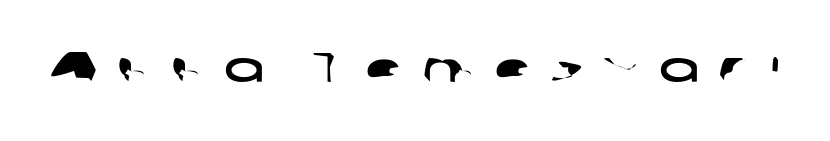
Q: Is the typeface a serif or a sans-serif typeface? A: Sans-serif.
Q: Is the text underlined? A: No.
Q: Is the spacing between letters normal or unusually wide? A: Unusually wide.
Q: Width (condensed, normal, or wide)? A: Wide.
Q: Stroke contrast? A: Low.
Q: x-height? A: Medium.
Q: Monospaced? A: No.
